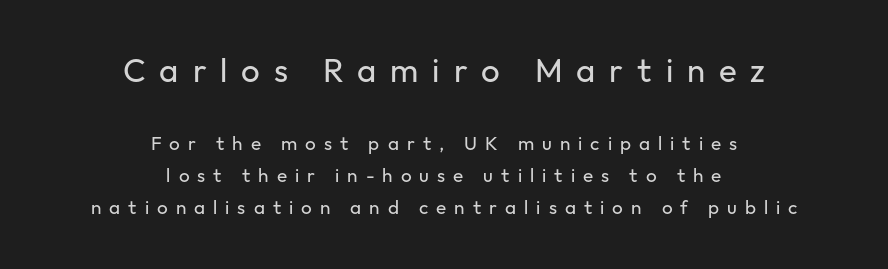
{"serif": "no", "italic": "no", "bold": "no", "weight": "regular", "width": "normal", "stroke_contrast": "low", "x_height": "medium", "monospaced": "no", "underline": "no", "align": "center", "line_spacing": "normal", "line_spacing_ratio": 1.69, "letter_spacing": "wide", "letter_spacing_em": 0.42, "larger_block": "first", "size_ratio": 1.74, "glyph_px": 33}
